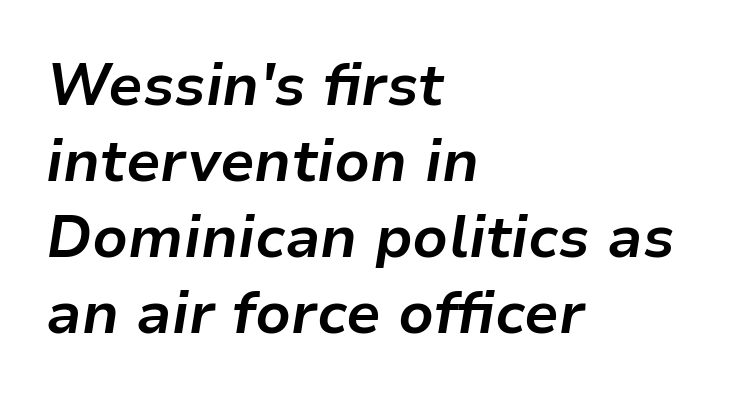
The face used here has the dense, thick strokes of a bold. Each letter keeps its own natural width here, so spacing adapts to shape. The space between consecutive lines is moderate. The passage shown has conventional tracking throughout. This sample is left-justified, so line endings fall wherever the words run out. Yep, that's italic — everything's leaning.
